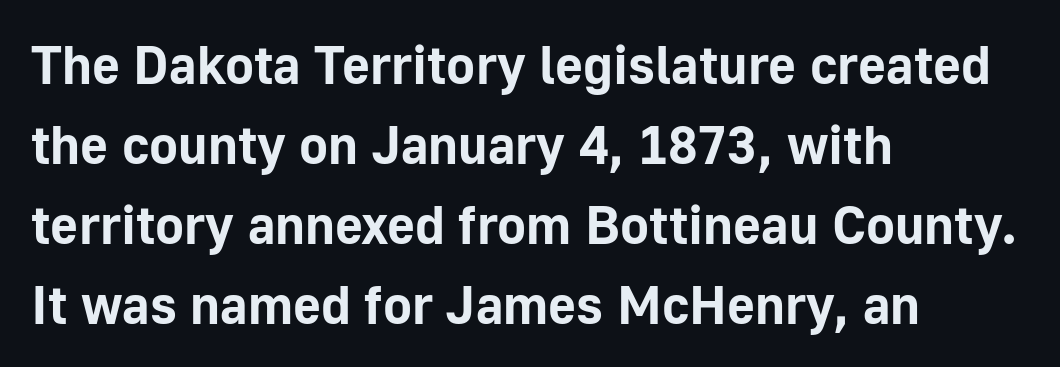
The image shows 54 px bold sans-serif type, upright; set left-aligned, normal line spacing (1.48x), normal letter spacing, not underlined; low stroke contrast and a medium x-height.
